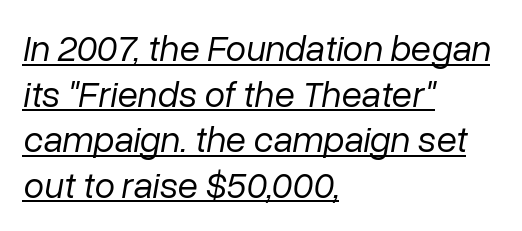
{"italic": "yes", "lean": "right", "slant_degrees": 10, "bold": "no", "weight": "regular", "width": "normal", "stroke_contrast": "low", "x_height": "medium", "monospaced": "no", "underline": "yes", "align": "left", "line_spacing_ratio": 1.23, "letter_spacing": "normal", "letter_spacing_em": 0.0, "glyph_px": 37}
